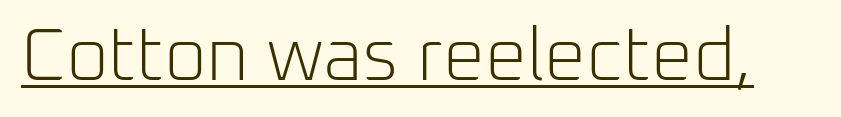
Q: Is the text bold? A: No.
Q: Is the text italic (slanted)? A: No, it is upright.
Q: Is the typeface a serif or a sans-serif typeface? A: Sans-serif.
Q: Is the text underlined? A: Yes.
Q: Is the spacing between letters normal or unusually wide? A: Normal.
Q: Width (condensed, normal, or wide)? A: Normal.
Q: Stroke contrast? A: Low.
Q: x-height? A: Medium.
Q: Monospaced? A: No.
